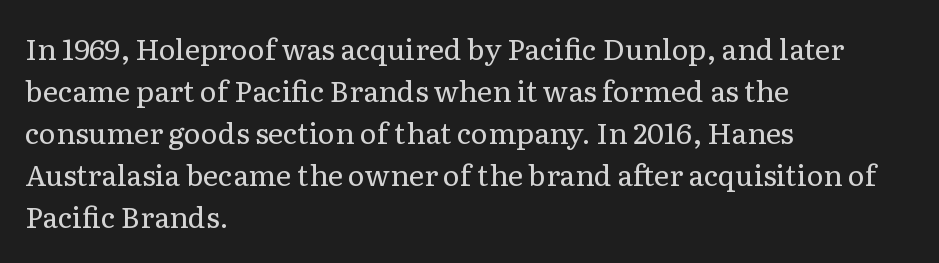
Q: Is the text bold? A: No.
Q: Is the text italic (slanted)? A: No, it is upright.
Q: Is the typeface a serif or a sans-serif typeface? A: Serif.
Q: Is the text underlined? A: No.
Q: How is the paragraph aligned? A: Left-aligned.
Q: Is the spacing between letters normal or unusually wide? A: Normal.
Q: Is the spacing between lines tight, normal or loose? A: Normal.
Q: Width (condensed, normal, or wide)? A: Normal.
Q: Stroke contrast? A: Low.
Q: x-height? A: Medium.
Q: Monospaced? A: No.
